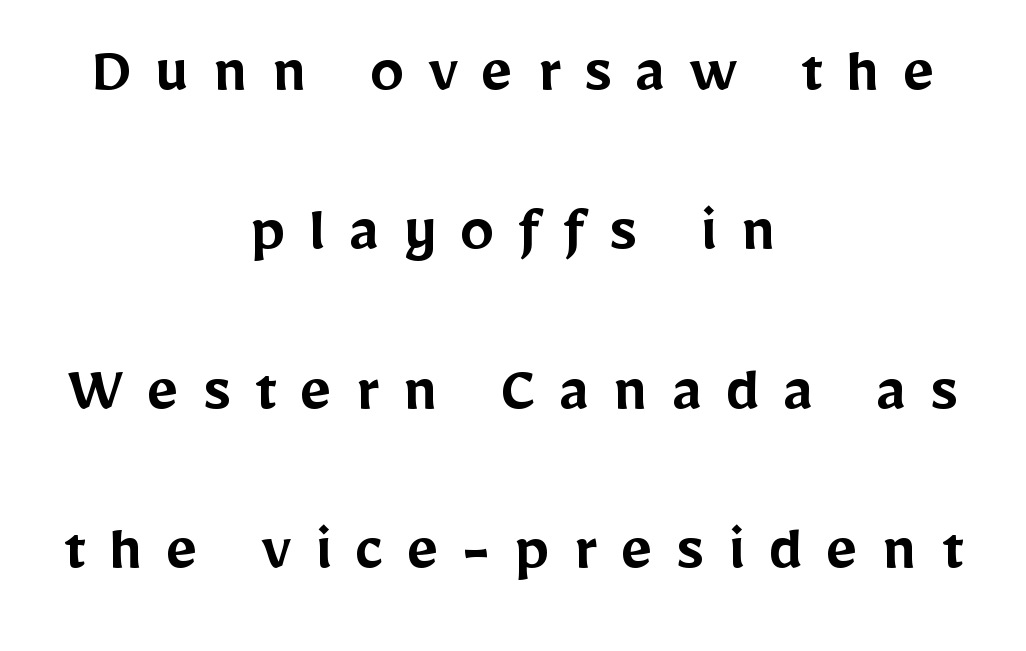
{"serif": "no", "italic": "no", "bold": "semi", "weight": "semibold", "width": "normal", "stroke_contrast": "low", "x_height": "medium", "monospaced": "no", "underline": "no", "align": "center", "line_spacing": "loose", "line_spacing_ratio": 2.31, "letter_spacing": "wide", "letter_spacing_em": 0.34, "glyph_px": 69}
